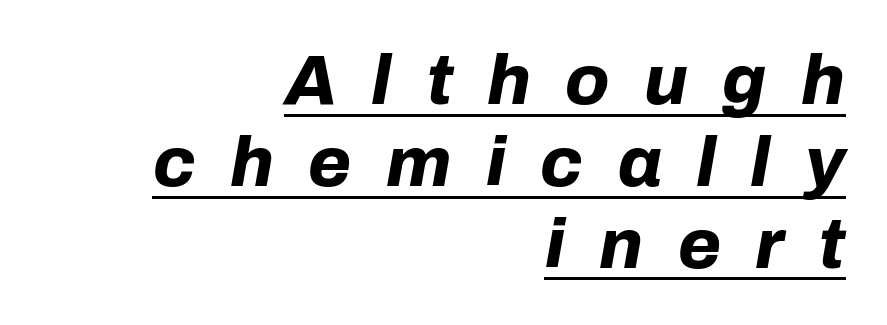
{"italic": "yes", "lean": "right", "slant_degrees": 10, "bold": "yes", "weight": "bold", "width": "normal", "stroke_contrast": "low", "x_height": "medium", "monospaced": "no", "underline": "yes", "align": "right", "line_spacing_ratio": 1.17, "letter_spacing": "wide", "letter_spacing_em": 0.49, "glyph_px": 70}
